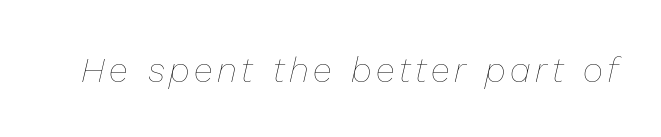
Here the designer chose a conventional face with non-uniform glyph widths. Slanted lettering throughout. The weight tops out at a normal text grade. Check under the words: just untouched page.
